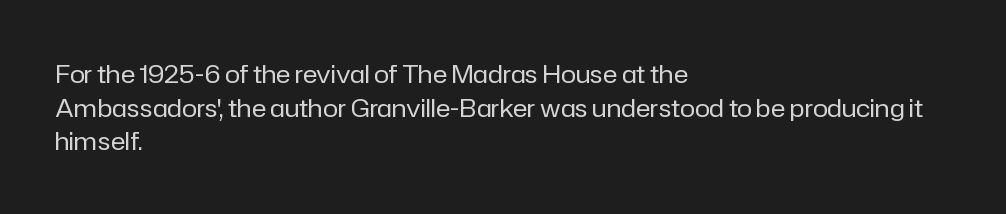
{"italic": "no", "bold": "no", "underline": "no", "align": "left", "line_spacing": "normal", "line_spacing_ratio": 1.35, "letter_spacing": "normal", "letter_spacing_em": 0.0, "glyph_px": 25}
